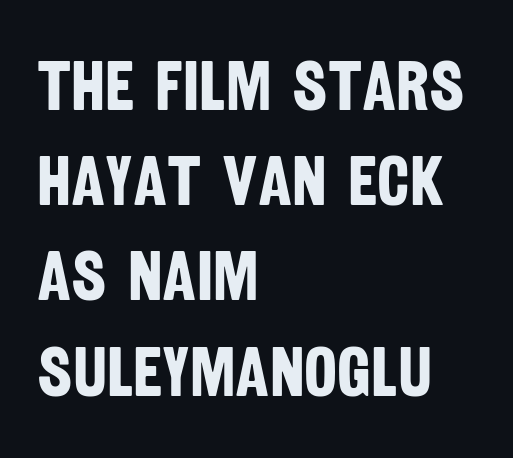
Q: Is the text bold? A: Yes.
Q: Is the typeface a serif or a sans-serif typeface? A: Sans-serif.
Q: Is the text underlined? A: No.
Q: How is the paragraph aligned? A: Left-aligned.
Q: Is the spacing between letters normal or unusually wide? A: Normal.
Q: Is the spacing between lines tight, normal or loose? A: Normal.
Q: Width (condensed, normal, or wide)? A: Condensed.
Q: Stroke contrast? A: Low.
Q: x-height? A: Large.
Q: Monospaced? A: No.
